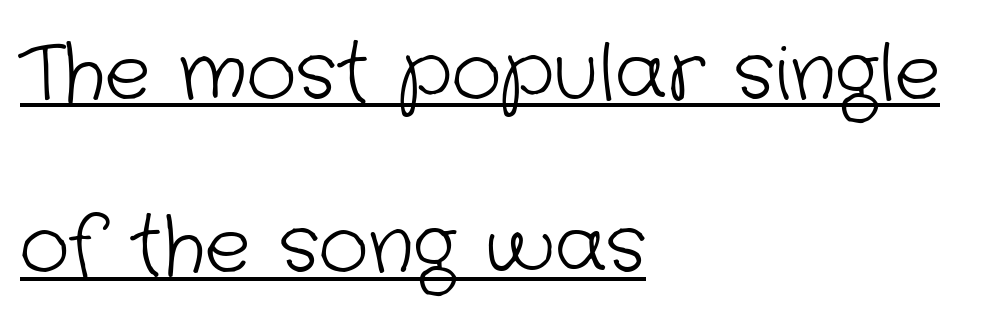
Q: Is the text bold? A: No.
Q: Is the typeface a serif or a sans-serif typeface? A: Sans-serif.
Q: Is the text underlined? A: Yes.
Q: How is the paragraph aligned? A: Left-aligned.
Q: Is the spacing between letters normal or unusually wide? A: Normal.
Q: Is the spacing between lines tight, normal or loose? A: Loose.
Q: Width (condensed, normal, or wide)? A: Normal.
Q: Stroke contrast? A: Low.
Q: x-height? A: Medium.
Q: Monospaced? A: No.
